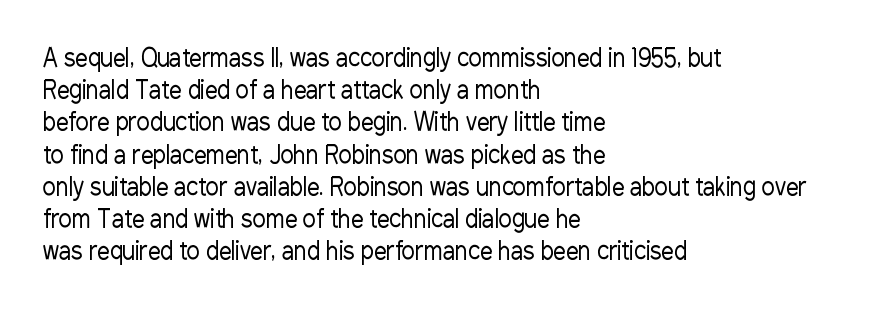
The image shows 25 px text type, upright; set left-aligned, normal line spacing (1.29x), normal letter spacing, not underlined.
